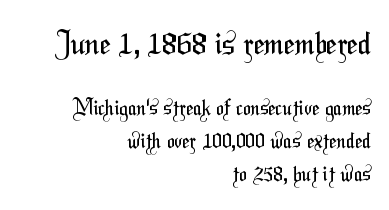
Q: Is the text bold? A: No.
Q: Is the typeface a serif or a sans-serif typeface? A: Sans-serif.
Q: Is the text underlined? A: No.
Q: How is the paragraph aligned? A: Right-aligned.
Q: Is the spacing between letters normal or unusually wide? A: Normal.
Q: Is the spacing between lines tight, normal or loose? A: Normal.
Q: Which block of text is set in a larger size, the first (top) or the second (bottom)? A: The first (top) one.
Q: Width (condensed, normal, or wide)? A: Condensed.
Q: Stroke contrast? A: Medium.
Q: x-height? A: Medium.
Q: Monospaced? A: No.
